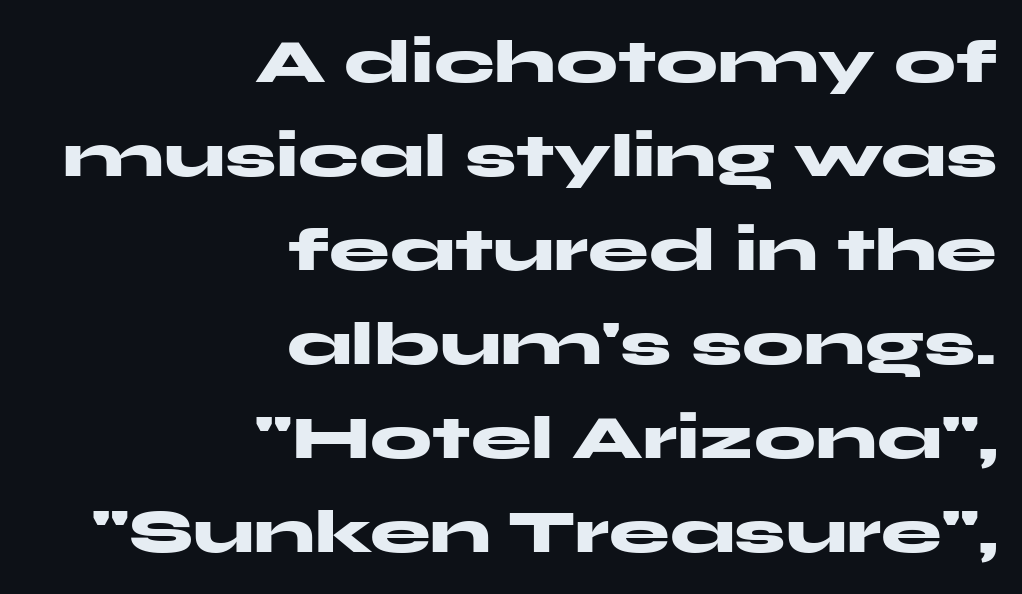
A typesetter would label this face a sans. Quick note: not italic, upright. Every letter is thick-stroked: bold, no question. Vertical spacing — default. Note the varied advance widths — an 'i' is clearly narrower than an 'm'. Underlining? Definitely not there.
